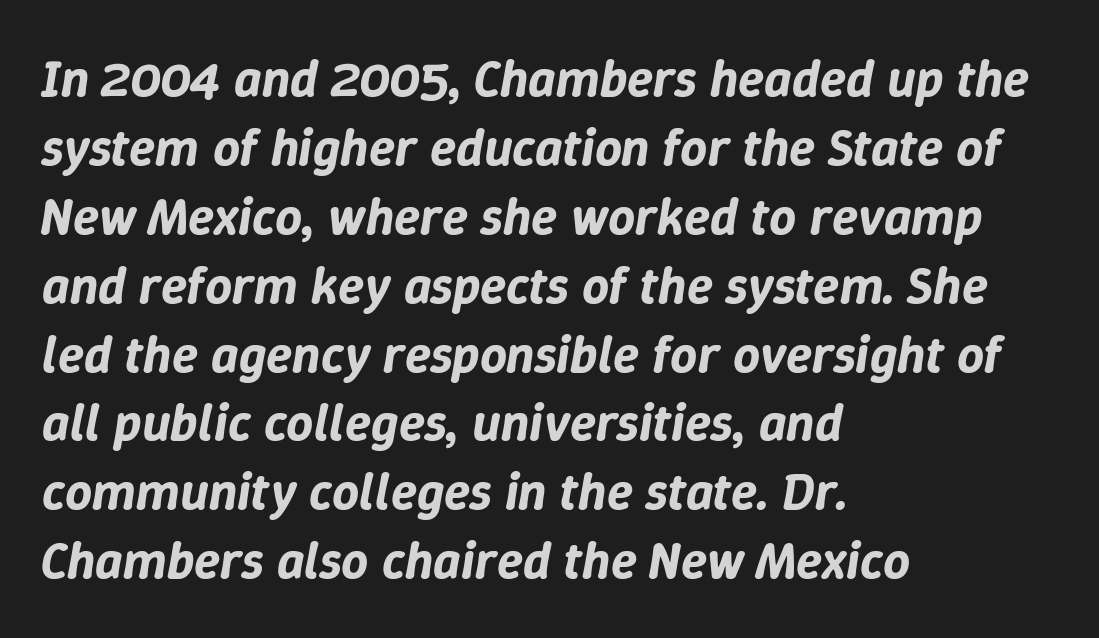
{"italic": "yes", "lean": "right", "slant_degrees": 9, "width": "normal", "stroke_contrast": "low", "x_height": "medium", "monospaced": "no", "underline": "no", "align": "left", "line_spacing": "normal", "line_spacing_ratio": 1.3, "letter_spacing": "normal", "letter_spacing_em": 0.0, "glyph_px": 53}
